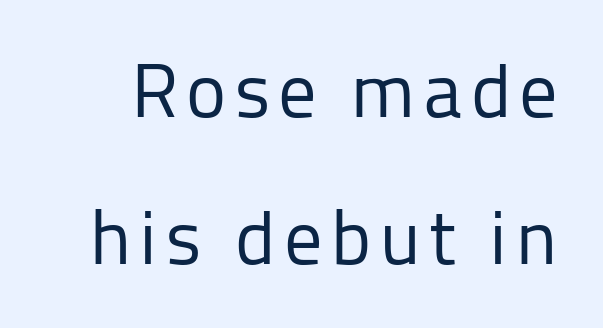
The image shows 76 px regular-weight sans-serif type, upright; set loose line spacing (1.93x), not underlined; low stroke contrast and a medium x-height.
